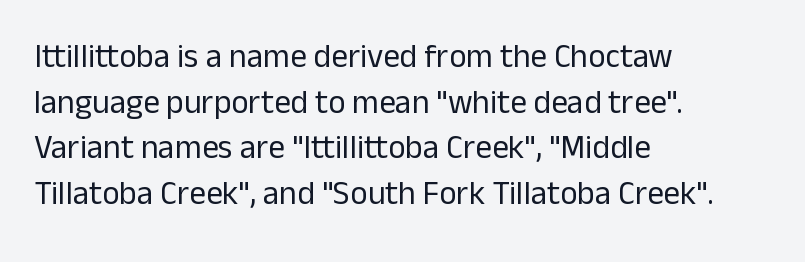
Q: Is the text bold? A: No.
Q: Is the text italic (slanted)? A: No, it is upright.
Q: Is the typeface a serif or a sans-serif typeface? A: Sans-serif.
Q: Is the text underlined? A: No.
Q: How is the paragraph aligned? A: Left-aligned.
Q: Is the spacing between letters normal or unusually wide? A: Normal.
Q: Is the spacing between lines tight, normal or loose? A: Normal.
Q: Width (condensed, normal, or wide)? A: Normal.
Q: Stroke contrast? A: Low.
Q: x-height? A: Medium.
Q: Monospaced? A: No.
